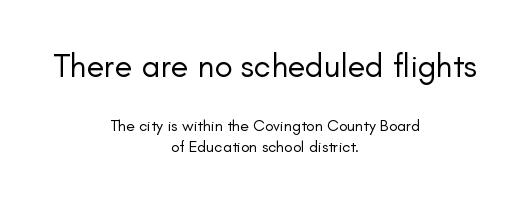
The baseline area is clear. Regarding leading, the lines here are spaced in the standard way. Examine the stroke ends and you'll find no serifs. The weight tops out at a normal text grade. The letters advance in unequal steps, a hallmark of proportional type. Is the lower block the larger one? No — the upper block carries the bigger type.
